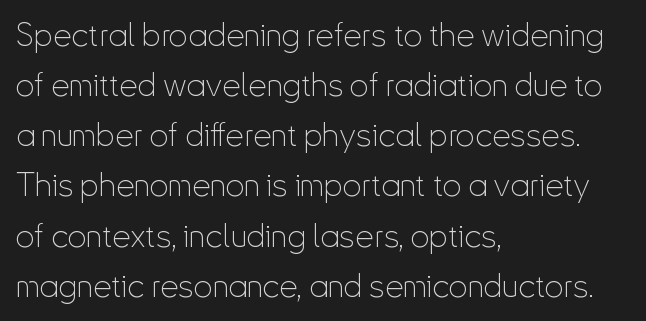
The image shows 33 px thin, condensed sans-serif type, upright; set left-aligned, normal line spacing (1.52x), normal letter spacing, not underlined; low stroke contrast and a small x-height.
